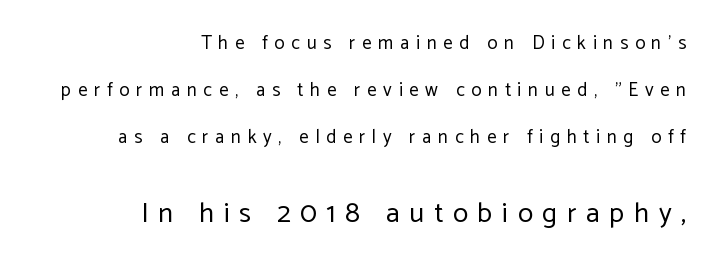
The image shows 28 px regular-weight sans-serif type, upright; set right-aligned, loose line spacing (2.47x), unusually wide letter spacing (+0.35 em), not underlined; the second (bottom) block is 1.47x larger; low stroke contrast and a medium x-height.
